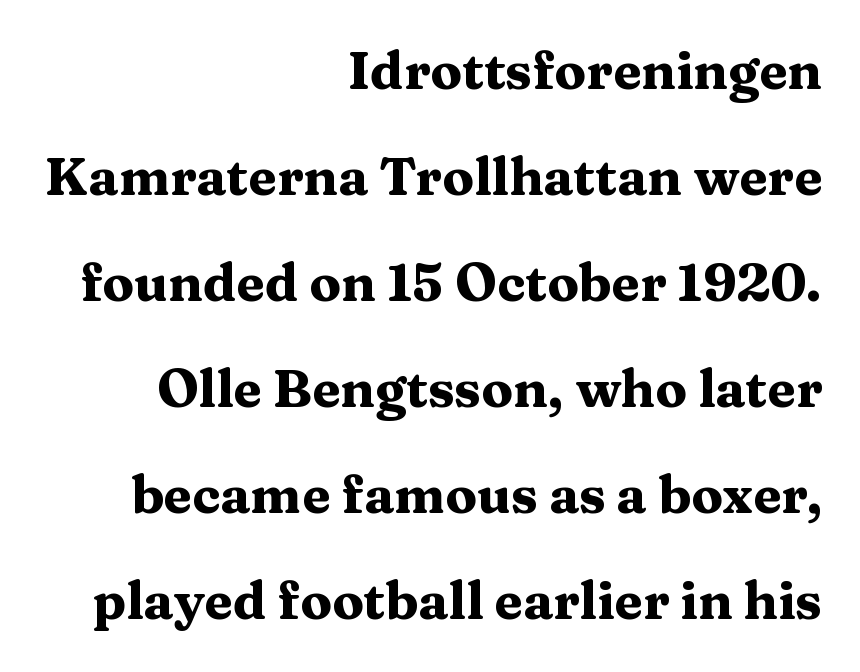
Q: Is the text bold? A: Yes.
Q: Is the text italic (slanted)? A: No, it is upright.
Q: Is the typeface a serif or a sans-serif typeface? A: Serif.
Q: Is the text underlined? A: No.
Q: How is the paragraph aligned? A: Right-aligned.
Q: Is the spacing between letters normal or unusually wide? A: Normal.
Q: Is the spacing between lines tight, normal or loose? A: Loose.
Q: Width (condensed, normal, or wide)? A: Wide.
Q: Stroke contrast? A: Medium.
Q: x-height? A: Medium.
Q: Monospaced? A: No.
